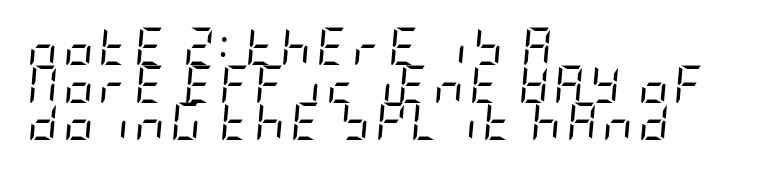
{"italic": "yes", "lean": "right", "slant_degrees": 5, "bold": "no", "weight": "regular", "width": "condensed", "stroke_contrast": "low", "x_height": "large", "underline": "no", "align": "left", "line_spacing": "tight", "line_spacing_ratio": 1.02, "glyph_px": 37}
